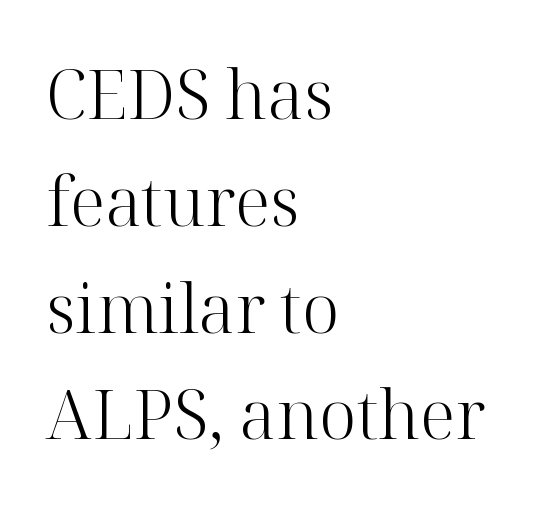
Proportional: the letters do not fall into vertical columns. Standard letterfit; no display-style spreading of the glyphs. What's the leading like? Ordinary, nothing unusual. Italic? Not at all — the glyphs are vertical. The text block is weighted toward the left margin, trailing off unevenly rightward.
